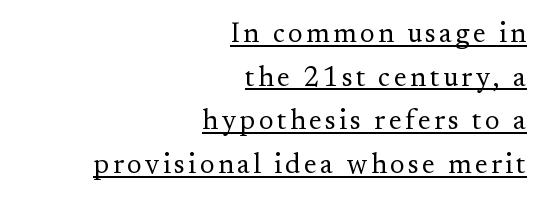
Q: Is the text bold? A: No.
Q: Is the text italic (slanted)? A: No, it is upright.
Q: Is the typeface a serif or a sans-serif typeface? A: Serif.
Q: Is the text underlined? A: Yes.
Q: How is the paragraph aligned? A: Right-aligned.
Q: Is the spacing between lines tight, normal or loose? A: Normal.
Q: Width (condensed, normal, or wide)? A: Normal.
Q: Stroke contrast? A: Medium.
Q: x-height? A: Small.
Q: Monospaced? A: No.
